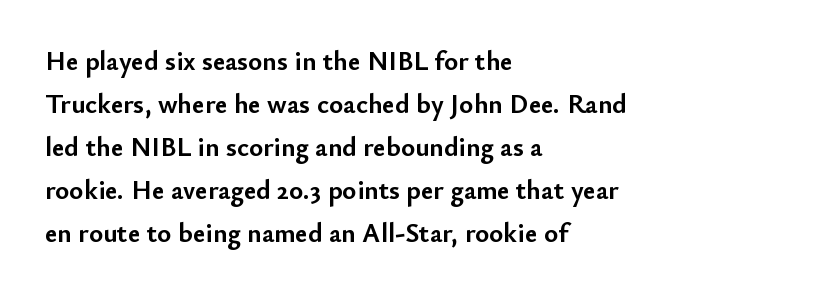
Typesetter's note: full bold, strokes at maximum text heaviness. Quick note: interline space is typical. Compared with a centered layout, this one pins lines to the left instead. Tall strokes in this sample are plumb rather than angled. The tracking reads as untouched default to a designer's eye. Has an underline been added? It has not.
